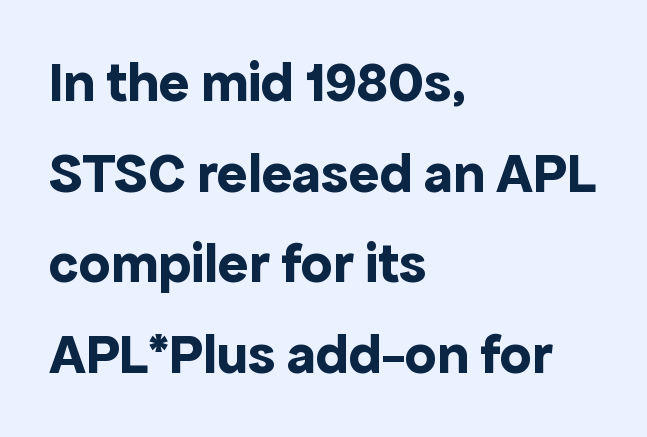
Italic: no, the glyphs are upright roman. Does the leading feel generous? No, just average. Note the varied advance widths — an 'i' is clearly narrower than an 'm'. Caption: bold face, heavy strokes. No word sits above an underline. Nobody touched the tracking dial on this one.
